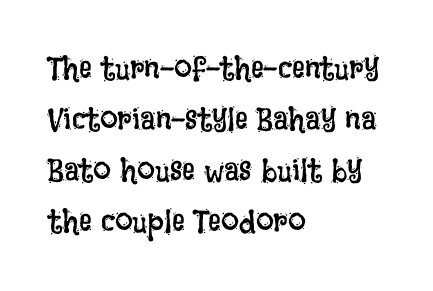
{"italic": "no", "bold": "no", "weight": "regular", "width": "condensed", "stroke_contrast": "low", "x_height": "large", "monospaced": "no", "underline": "no", "align": "left", "line_spacing": "normal", "line_spacing_ratio": 1.59, "letter_spacing": "normal", "letter_spacing_em": 0.0, "glyph_px": 32}
